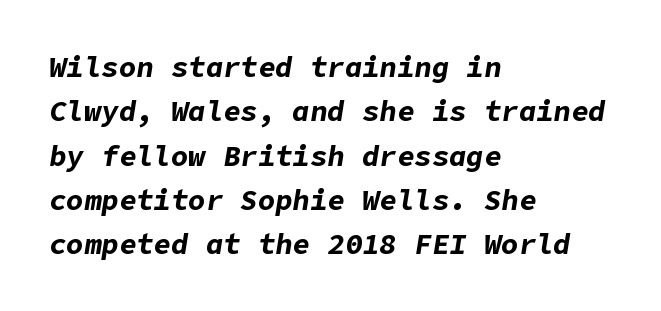
The image shows 29 px bold type, italic (leaning right); set left-aligned, normal line spacing (1.53x), normal letter spacing, not underlined; low stroke contrast and a medium x-height.
